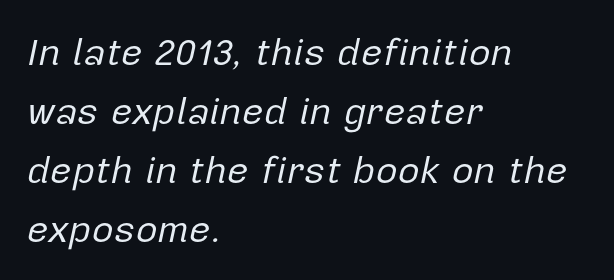
The image shows 38 px regular-weight type, italic (leaning right); set left-aligned, normal line spacing (1.55x), normal letter spacing, not underlined; low stroke contrast and a medium x-height.
